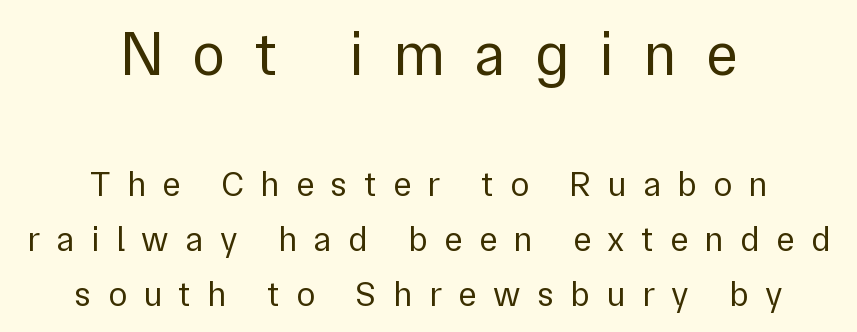
Leading matches the norm, producing a regular column. Note the varied advance widths — an 'i' is clearly narrower than an 'm'. In terms of letterspacing, this is a distinctly airy, spread setting. The emphasis by scale lands on block number one, above. The zone under the glyphs is completely vacant.
